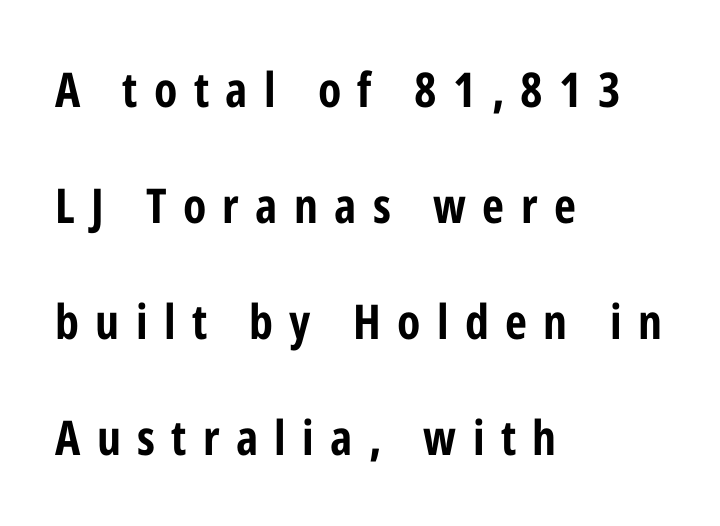
Q: Is the text bold? A: Yes.
Q: Is the text italic (slanted)? A: No, it is upright.
Q: Is the typeface a serif or a sans-serif typeface? A: Sans-serif.
Q: Is the text underlined? A: No.
Q: How is the paragraph aligned? A: Left-aligned.
Q: Is the spacing between letters normal or unusually wide? A: Unusually wide.
Q: Is the spacing between lines tight, normal or loose? A: Loose.
Q: Width (condensed, normal, or wide)? A: Condensed.
Q: Stroke contrast? A: Low.
Q: x-height? A: Medium.
Q: Monospaced? A: No.
